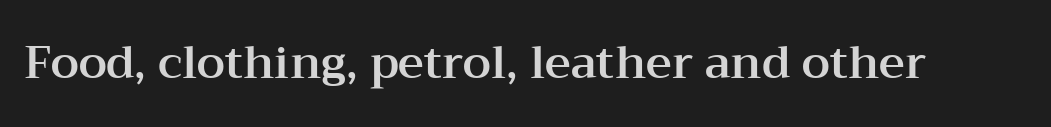
Q: Is the text italic (slanted)? A: No, it is upright.
Q: Is the typeface a serif or a sans-serif typeface? A: Serif.
Q: Is the text underlined? A: No.
Q: Is the spacing between letters normal or unusually wide? A: Normal.
Q: Width (condensed, normal, or wide)? A: Wide.
Q: Stroke contrast? A: Medium.
Q: x-height? A: Medium.
Q: Monospaced? A: No.
